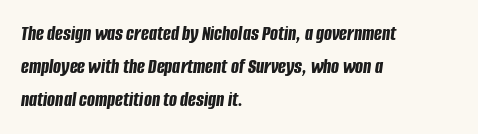
Q: Is the text bold? A: Yes.
Q: Is the text italic (slanted)? A: Yes, it leans right by about 8 degrees.
Q: Is the text underlined? A: No.
Q: How is the paragraph aligned? A: Left-aligned.
Q: Is the spacing between letters normal or unusually wide? A: Normal.
Q: Is the spacing between lines tight, normal or loose? A: Normal.
